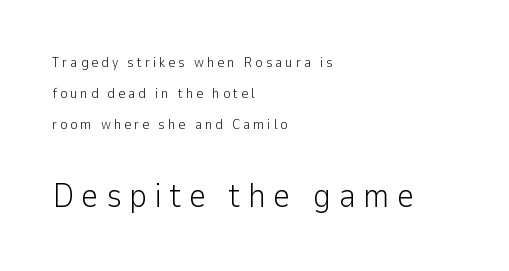
Of the two passages, the one underneath uses the larger point size. Just letters on the line, the space beneath them empty. Observe the wide spacing: letters keep a clear distance from each other. The characters are drawn with everyday or finer stroke widths.
